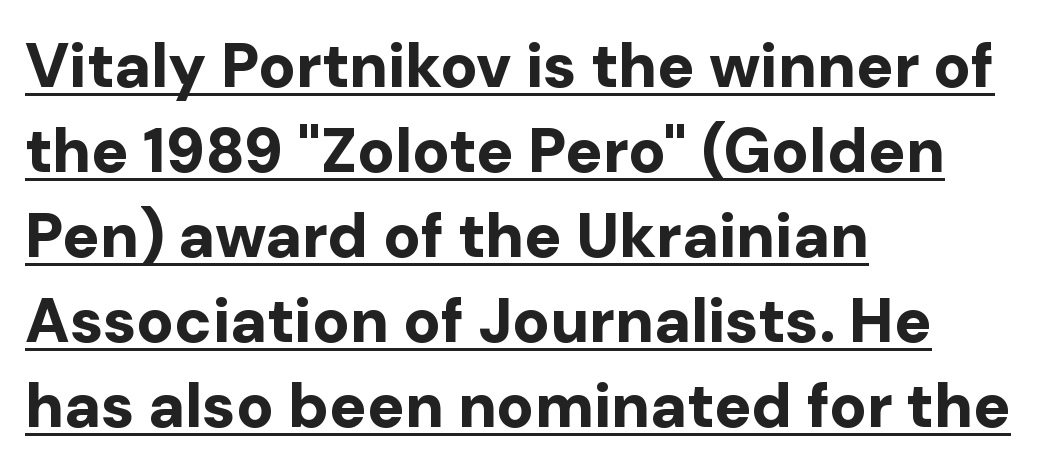
The image shows 62 px bold sans-serif type, upright; set left-aligned, normal line spacing (1.37x), normal letter spacing, underlined; low stroke contrast and a medium x-height.
